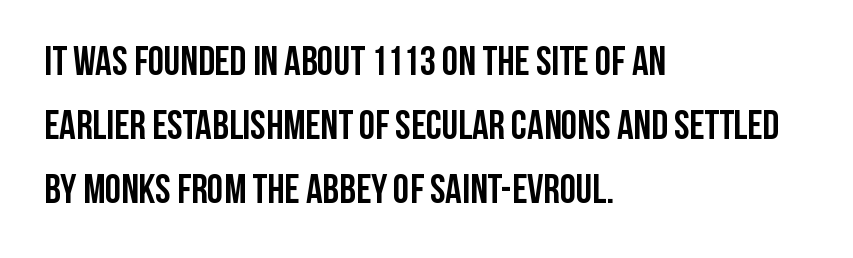
Typeset ragged right — the left edge is the straight one. A roman cut, with each character standing at attention. The strokes are fattened all the way to bold. This rendering features lettering with no underline. How are the letters spaced? Ordinarily, with no added tracking.
